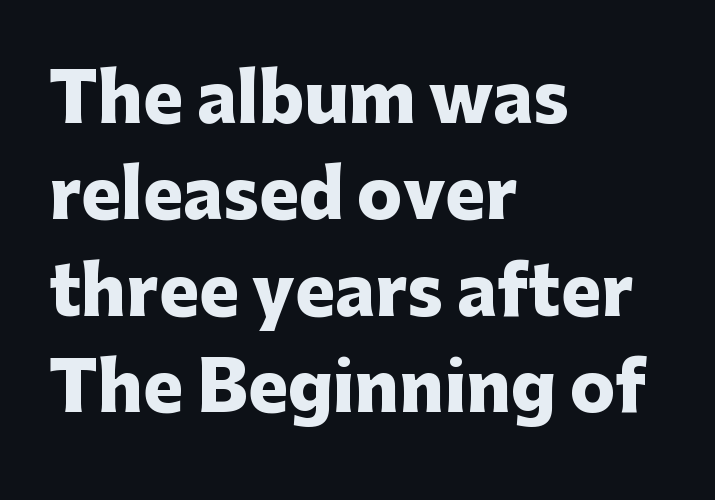
Q: Is the text bold? A: Yes.
Q: Is the text italic (slanted)? A: No, it is upright.
Q: Is the typeface a serif or a sans-serif typeface? A: Sans-serif.
Q: Is the text underlined? A: No.
Q: How is the paragraph aligned? A: Left-aligned.
Q: Is the spacing between letters normal or unusually wide? A: Normal.
Q: Is the spacing between lines tight, normal or loose? A: Normal.
Q: Width (condensed, normal, or wide)? A: Normal.
Q: Stroke contrast? A: Low.
Q: x-height? A: Medium.
Q: Monospaced? A: No.
